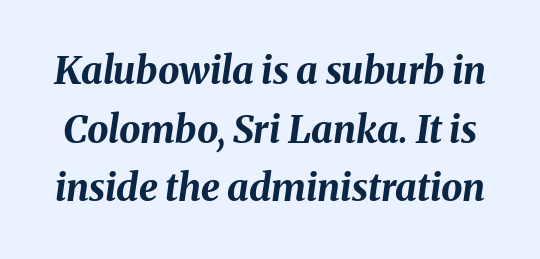
Q: Is the text bold? A: Yes.
Q: Is the text italic (slanted)? A: Yes, it leans right by about 8 degrees.
Q: Is the text underlined? A: No.
Q: Is the spacing between letters normal or unusually wide? A: Normal.
Q: Is the spacing between lines tight, normal or loose? A: Normal.
Q: Width (condensed, normal, or wide)? A: Normal.
Q: Stroke contrast? A: Medium.
Q: x-height? A: Medium.
Q: Monospaced? A: No.
